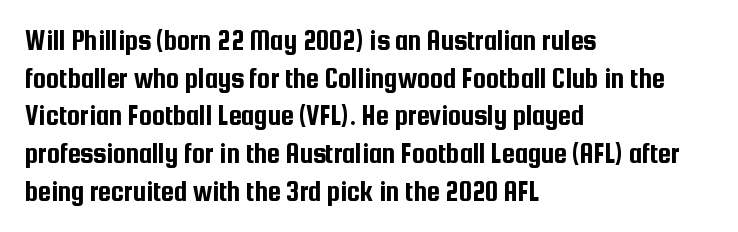
The letters advance in unequal steps, a hallmark of proportional type. The ragged edge is on the right, which tells us the setting is flush left. No extra tracking has been applied to these lines. The face used here is a sans, in the tradition of grotesques and geometrics. Nope, not italic — everything's standing straight.
